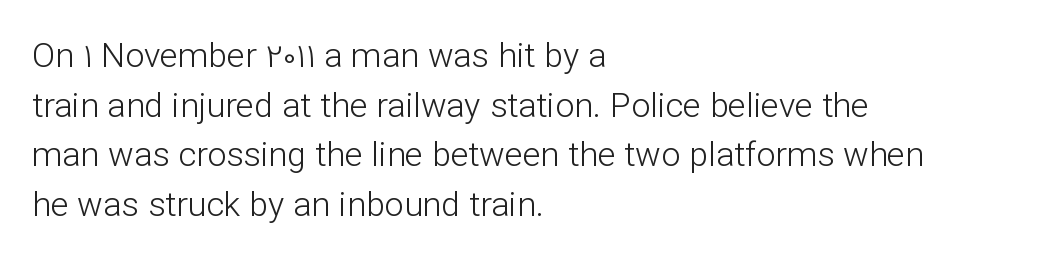
Posture: upright roman. The passage is arranged the way most books set body copy — flush left. A typesetter would label this face a sans. Do the characters align in a grid? No, the font is proportional. The passage shown stacks its lines at a standard gap.
